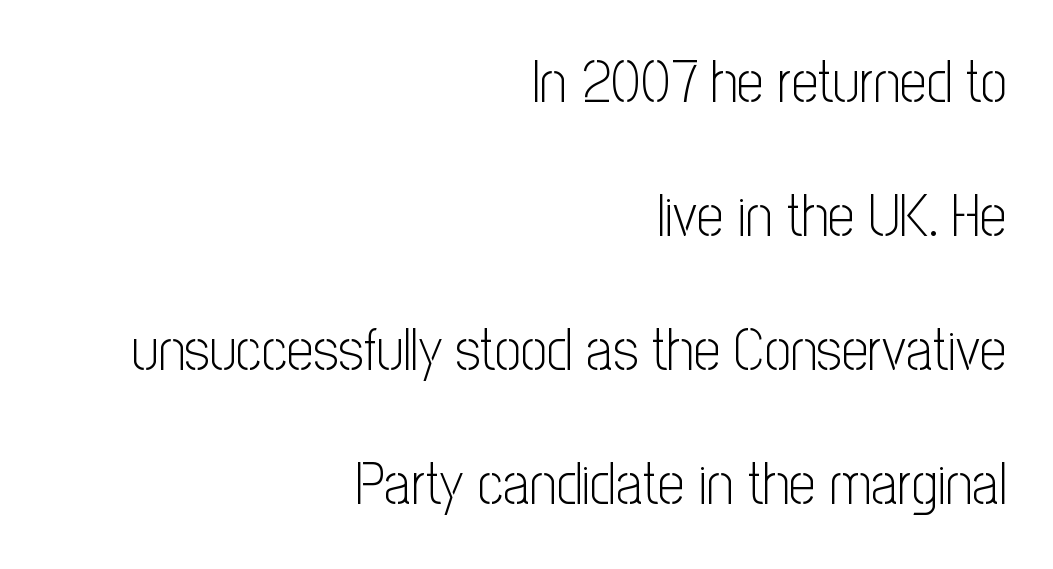
Q: Is the text bold? A: No.
Q: Is the text italic (slanted)? A: No, it is upright.
Q: Is the typeface a serif or a sans-serif typeface? A: Sans-serif.
Q: Is the text underlined? A: No.
Q: How is the paragraph aligned? A: Right-aligned.
Q: Is the spacing between letters normal or unusually wide? A: Normal.
Q: Is the spacing between lines tight, normal or loose? A: Loose.
Q: Width (condensed, normal, or wide)? A: Condensed.
Q: Stroke contrast? A: Low.
Q: x-height? A: Medium.
Q: Monospaced? A: No.
